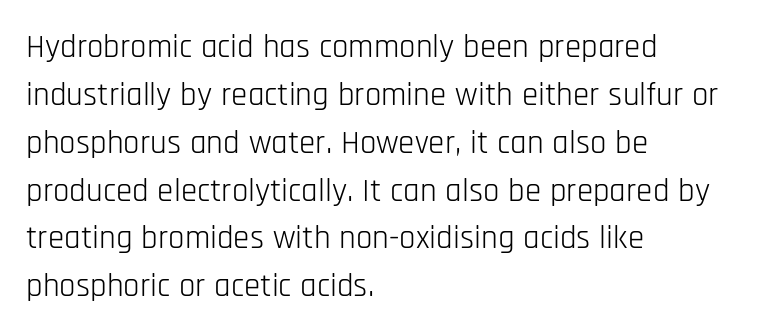
The image shows 33 px light, condensed sans-serif type, upright; set left-aligned, normal line spacing (1.45x), normal letter spacing, not underlined; low stroke contrast and a large x-height.
